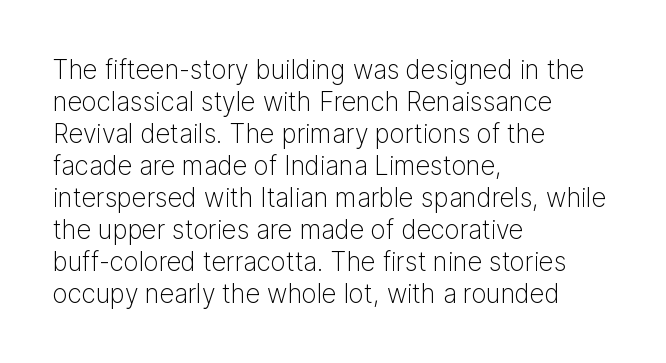
{"italic": "no", "bold": "no", "underline": "no", "align": "left", "line_spacing_ratio": 1.23, "letter_spacing": "normal", "letter_spacing_em": 0.0, "glyph_px": 26}
